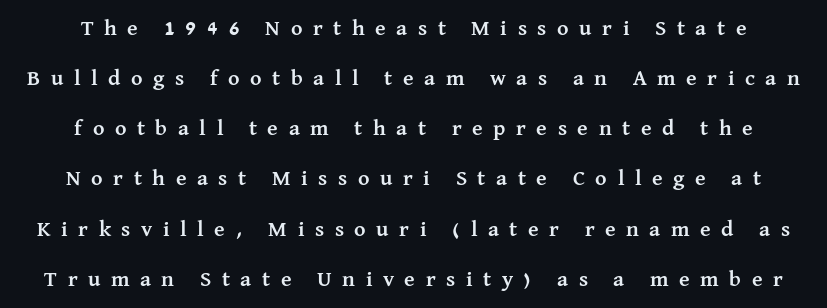
The image shows 22 px bold type, upright; set loose line spacing (2.28x), unusually wide letter spacing (+0.48 em), not underlined.
